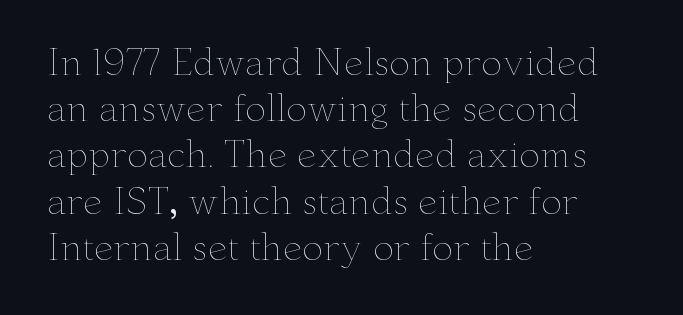
{"italic": "no", "bold": "no", "weight": "thin", "width": "wide", "stroke_contrast": "low", "x_height": "small", "monospaced": "no", "underline": "no", "align": "left", "line_spacing": "normal", "line_spacing_ratio": 1.32, "letter_spacing": "normal", "letter_spacing_em": 0.0, "glyph_px": 35}
